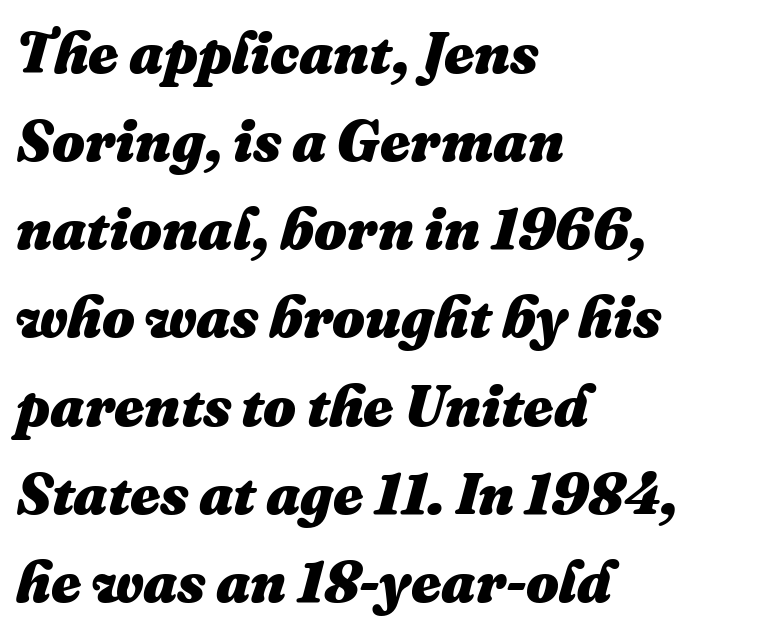
{"italic": "yes", "lean": "right", "slant_degrees": 16, "bold": "yes", "weight": "heavy", "width": "normal", "stroke_contrast": "medium", "x_height": "medium", "monospaced": "no", "underline": "no", "align": "left", "line_spacing": "normal", "line_spacing_ratio": 1.52, "letter_spacing": "normal", "letter_spacing_em": 0.0, "glyph_px": 58}
